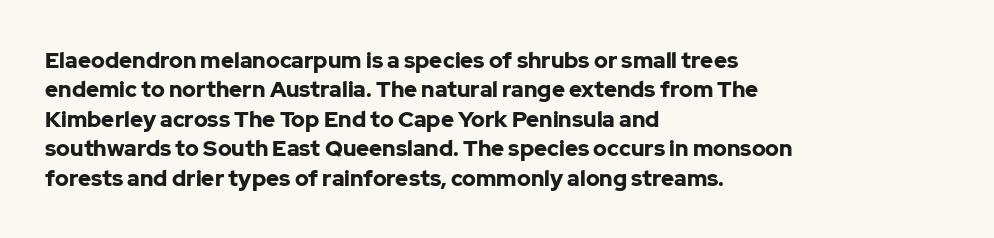
{"italic": "no", "bold": "yes", "underline": "no", "align": "left", "line_spacing": "normal", "line_spacing_ratio": 1.34, "letter_spacing": "normal", "letter_spacing_em": 0.0, "glyph_px": 22}
